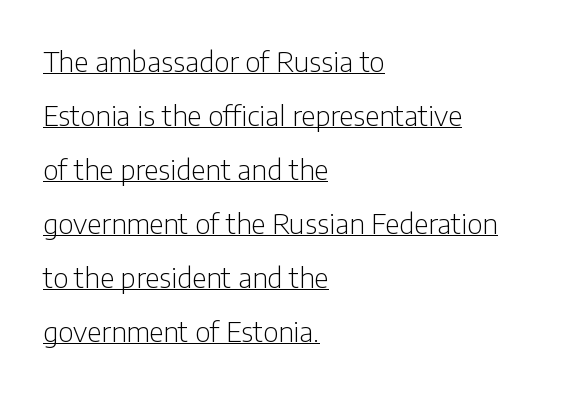
No extra tracking has been applied to these lines. The letters stand straight up with perfectly vertical stems. How would I describe the line gaps? Wide and relaxed. This is not heavy type; no bold has been used.
